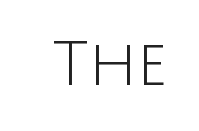
The image shows 62 px light sans-serif type, upright; set normal letter spacing, not underlined; low stroke contrast and a large x-height.
